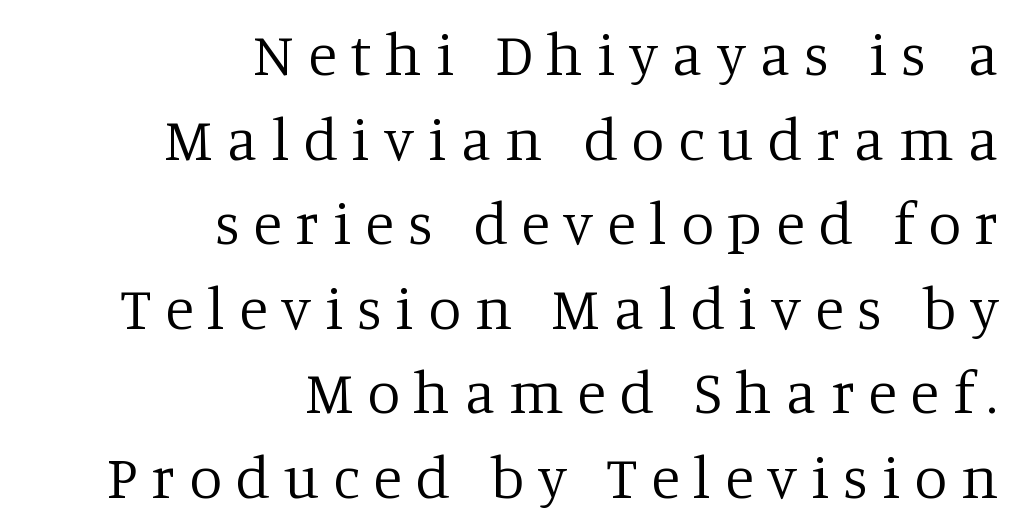
The image shows 60 px regular-weight serif type, upright; set right-aligned, normal line spacing (1.41x), unusually wide letter spacing (+0.23 em), not underlined; low stroke contrast and a large x-height.
